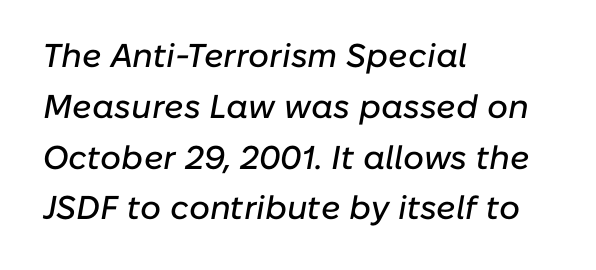
The image shows 33 px text type, italic (leaning right); set left-aligned, normal line spacing (1.54x), normal letter spacing, not underlined; low stroke contrast and a medium x-height.
